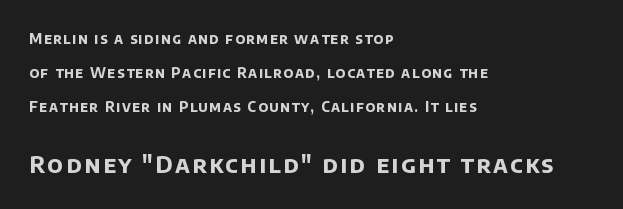
Leading is clearly above the norm, producing a sparse column. What weight is shown? A full bold with thick strokes. If you squint, the bottom block still reads clearly — it's the larger of the two. Letters rest on an invisible, unmarked baseline.
